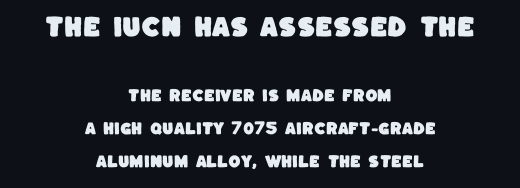
Q: Is the text underlined? A: No.
Q: How is the paragraph aligned? A: Centered.
Q: Is the spacing between letters normal or unusually wide? A: Normal.
Q: Is the spacing between lines tight, normal or loose? A: Loose.
Q: Which block of text is set in a larger size, the first (top) or the second (bottom)? A: The first (top) one.
